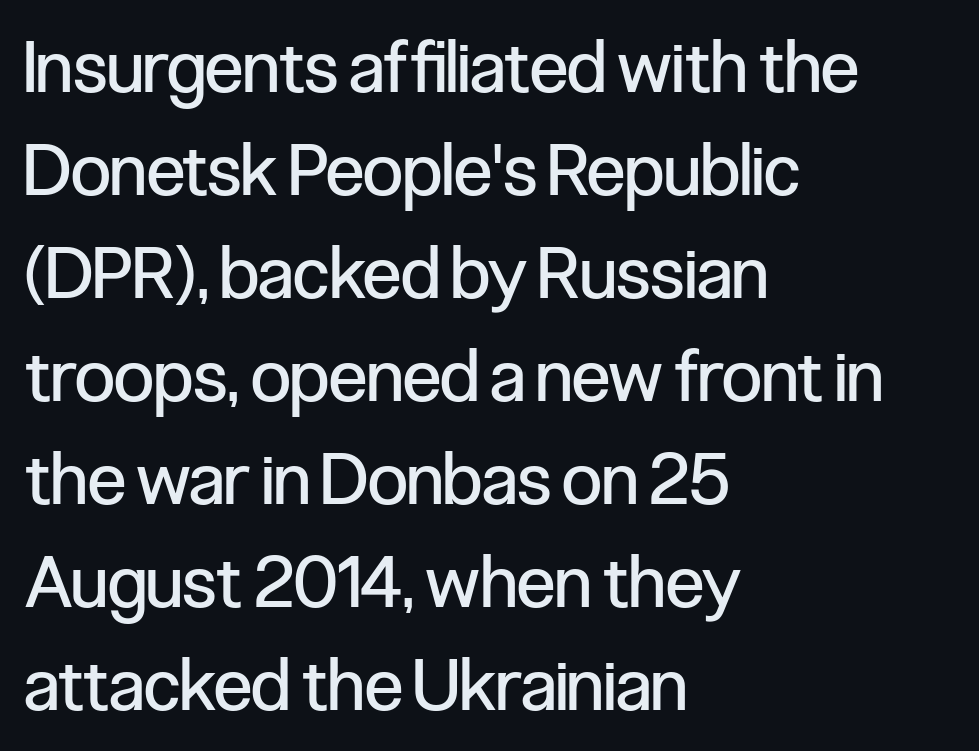
No extra ink here — the face is not bold. This rendering leaves character spacing at its baseline value. Rows of type keep a routine distance in the vertical direction. Each row of text sits above clean, open space. Looks like regular typesetting: each glyph gets only the width it needs.
